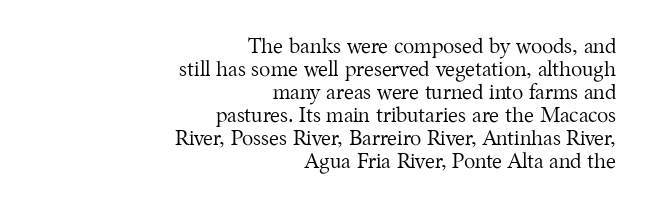
The image shows 21 px text type, upright; set right-aligned, tight line spacing (1.1x), normal letter spacing, not underlined.
